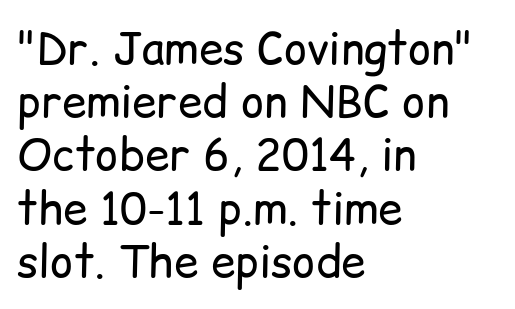
The image shows 44 px regular-weight sans-serif type, upright; set left-aligned, line spacing 1.21x, normal letter spacing, not underlined; low stroke contrast and a medium x-height.
